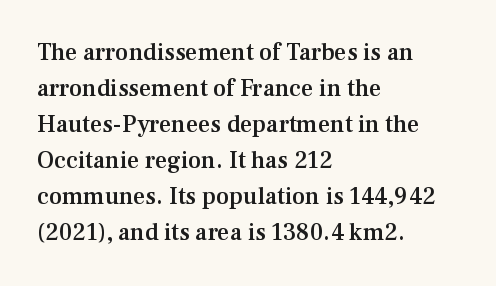
Q: Is the text bold? A: Semi-bold.
Q: Is the text italic (slanted)? A: No, it is upright.
Q: Is the text underlined? A: No.
Q: How is the paragraph aligned? A: Left-aligned.
Q: Is the spacing between letters normal or unusually wide? A: Normal.
Q: Is the spacing between lines tight, normal or loose? A: Normal.
